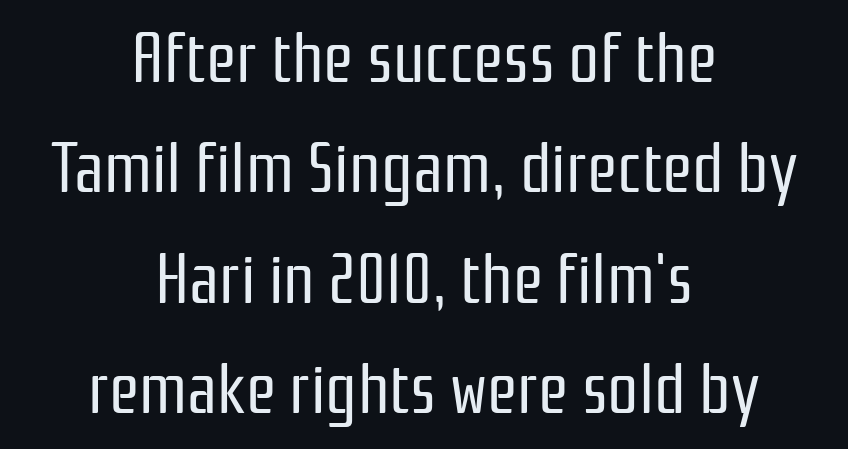
The image shows 69 px regular-weight, condensed sans-serif type, upright; set centered, normal line spacing (1.6x), normal letter spacing, not underlined; low stroke contrast and a medium x-height.
